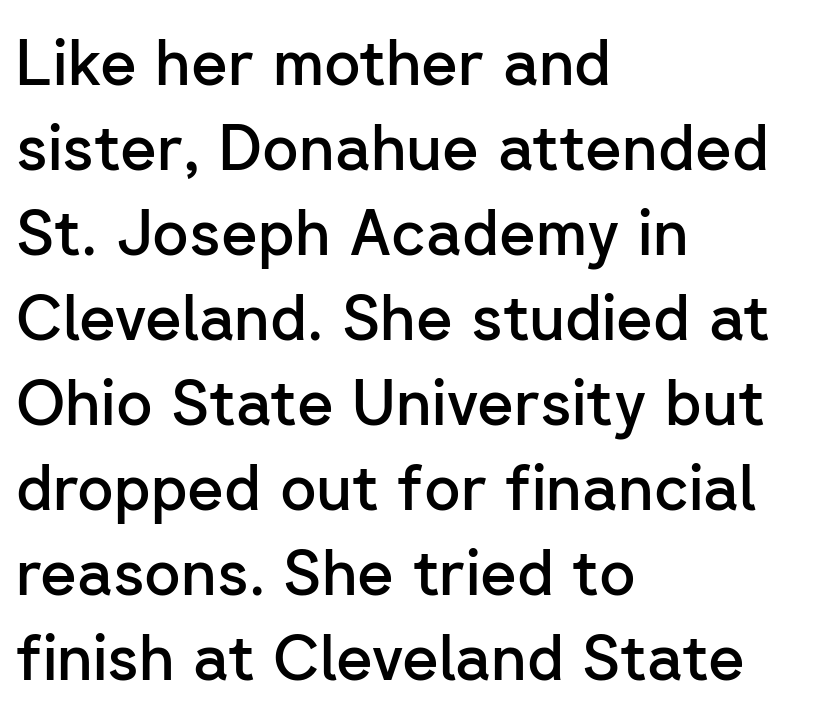
Check the space under the baseline: it is left empty. The passage shown stacks its lines at a standard gap. I'd describe the lettering as semibold — firm but not a full bold. Nope, not italic — everything's standing straight. Honestly, the letter spacing is just normal — you wouldn't notice it.
